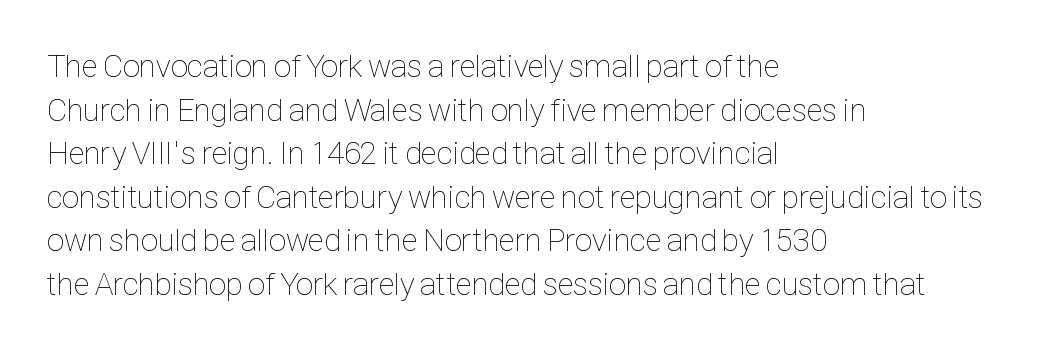
Ordinary non-slanted type is in use. The gaps between neighbouring characters are ordinary and unremarkable. The strip under each line holds only bare page. Casual observation: everything's shoved over to the left. Line spacing here is normal.
